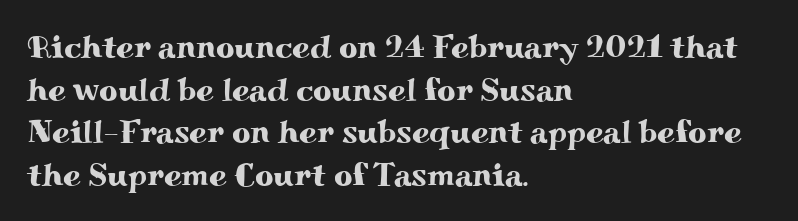
The image shows 32 px wide serif type, upright; set left-aligned, normal line spacing (1.33x), normal letter spacing, not underlined; medium stroke contrast and a small x-height.
